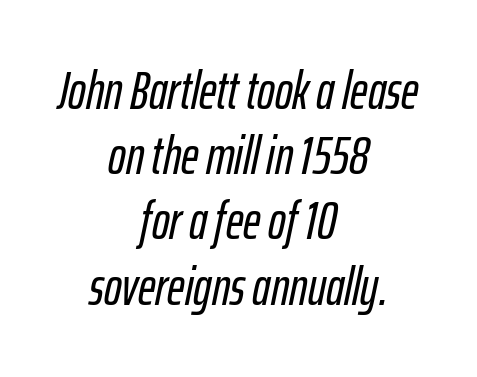
The image shows 53 px condensed type, italic (leaning right); set centered, line spacing 1.23x, normal letter spacing, not underlined; low stroke contrast and a medium x-height.
